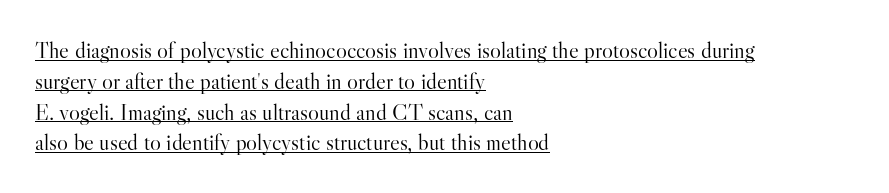
{"italic": "no", "bold": "no", "underline": "yes", "align": "left", "line_spacing": "normal", "line_spacing_ratio": 1.34, "letter_spacing": "normal", "letter_spacing_em": 0.0, "glyph_px": 23}
